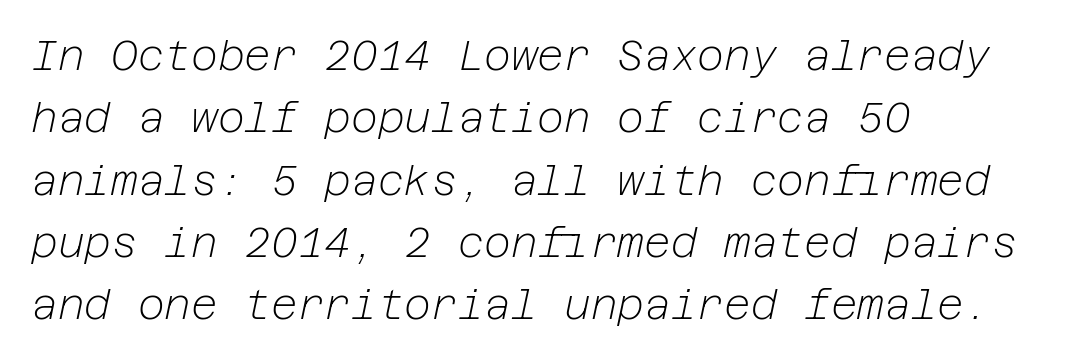
Spacing between characters is what you'd get straight out of the box. Decoration check: the copy has no underline. The font sits on the lighter half of the weight spectrum, regular included. Tall strokes in this sample are angled rather than plumb. These lines stack with their left ends in a neat column.
